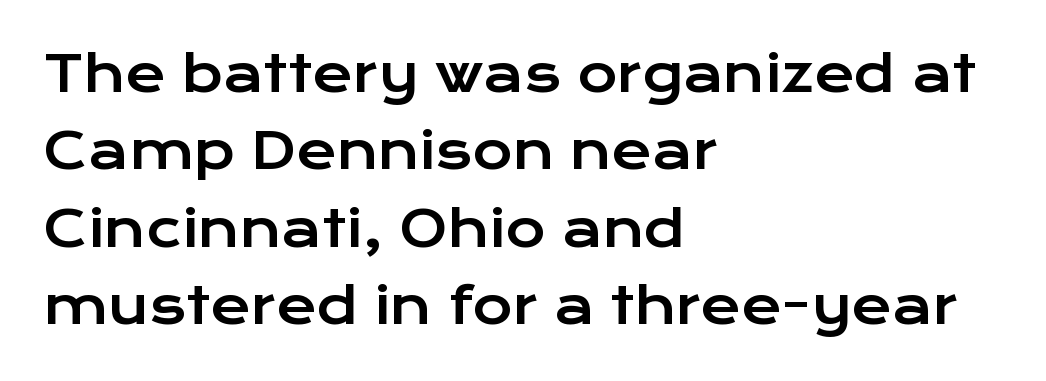
Observe the absence of serifs on each vertical stroke in this sample. The letters stand upright; this is a roman face. All the whitespace from short lines collects on the right. Each letter keeps its own natural width here, so spacing adapts to shape. Words float on clear page, feet unadorned.
